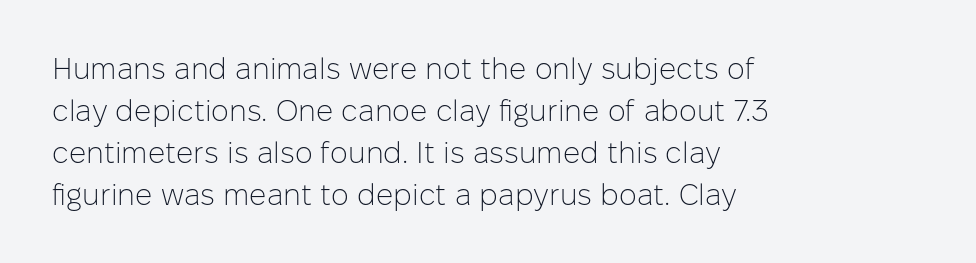
The image shows 30 px light sans-serif type, upright; set left-aligned, normal line spacing (1.4x), normal letter spacing, not underlined; low stroke contrast and a medium x-height.
